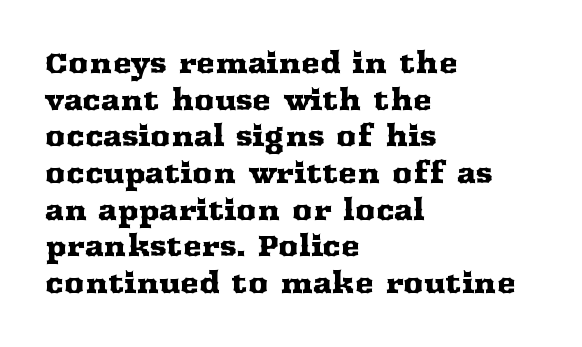
{"serif": "yes", "italic": "no", "width": "wide", "stroke_contrast": "medium", "x_height": "medium", "monospaced": "no", "underline": "no", "align": "left", "line_spacing": "normal", "line_spacing_ratio": 1.31, "letter_spacing": "normal", "letter_spacing_em": 0.0, "glyph_px": 28}
